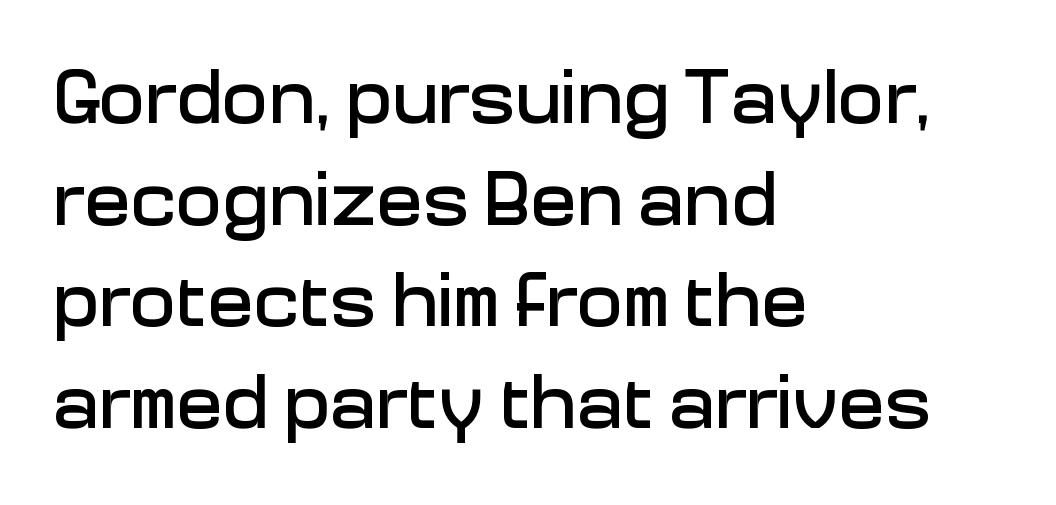
The specimen reads as upright at a glance. Baseline-to-baseline distance is the conventional proportion of letter height. The rendering uses natural spacing where letterforms have individual widths. Type without underlining.
